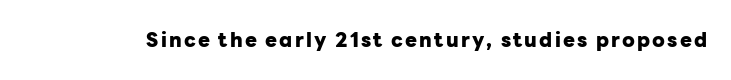
{"italic": "no", "bold": "yes", "underline": "no", "glyph_px": 20}
